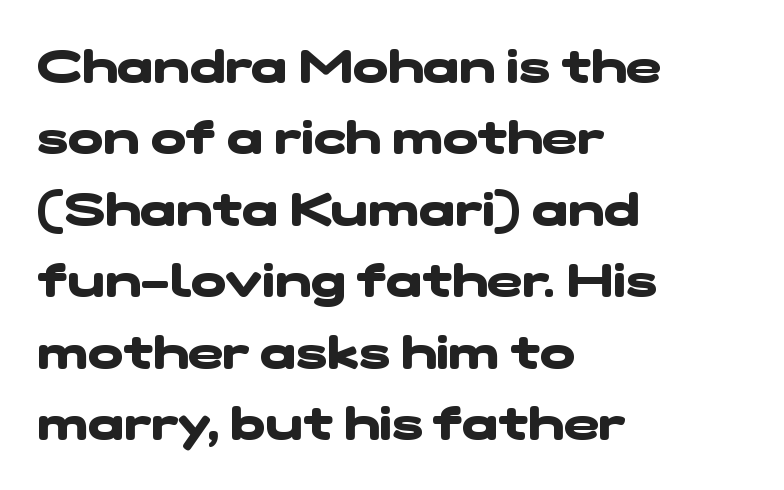
Casual observation: everything's shoved over to the left. This sample has the flowing, uneven cadence of proportional lettering. Beneath every word, the page is bare. The typesetting leans heavy: a genuine bold. In terms of letterspacing, this is plain default setting. You can tell from the bare stems that sans-serif type was used.
